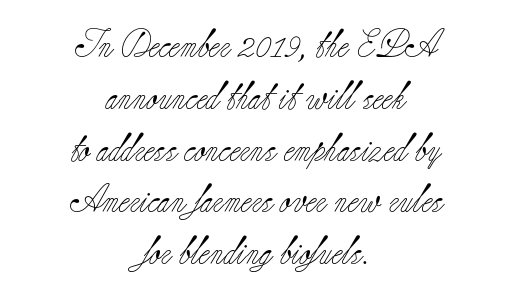
Q: Is the text bold? A: No.
Q: Is the text italic (slanted)? A: Yes.
Q: Is the typeface a serif or a sans-serif typeface? A: Serif.
Q: Is the text underlined? A: No.
Q: How is the paragraph aligned? A: Centered.
Q: Is the spacing between letters normal or unusually wide? A: Normal.
Q: Width (condensed, normal, or wide)? A: Normal.
Q: Stroke contrast? A: Low.
Q: x-height? A: Small.
Q: Monospaced? A: No.
